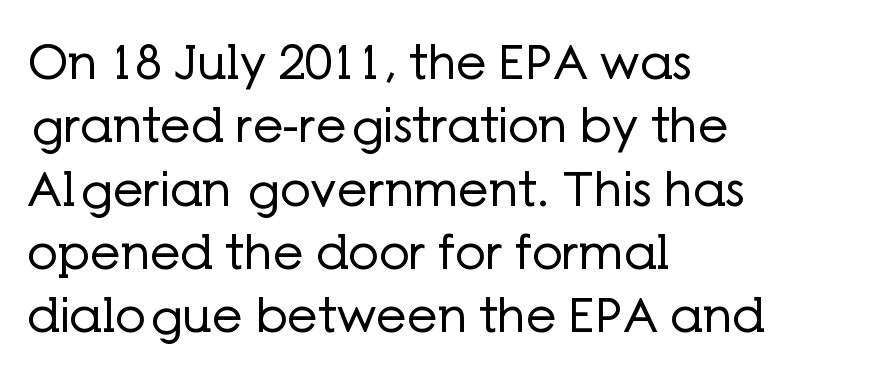
The image shows 48 px regular-weight sans-serif type, upright; set left-aligned, normal line spacing (1.32x), normal letter spacing, not underlined; low stroke contrast and a medium x-height.
